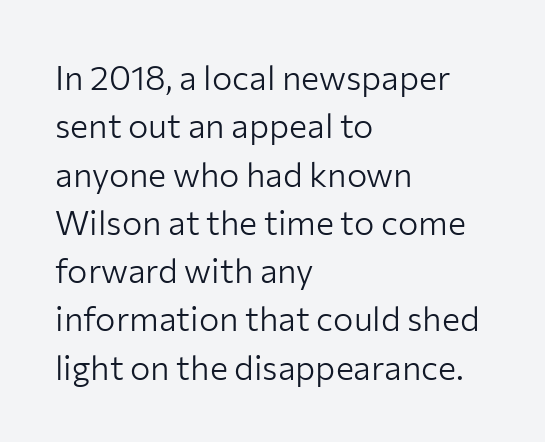
The image shows 34 px light sans-serif type, upright; set left-aligned, normal line spacing (1.42x), normal letter spacing, not underlined; low stroke contrast and a medium x-height.
